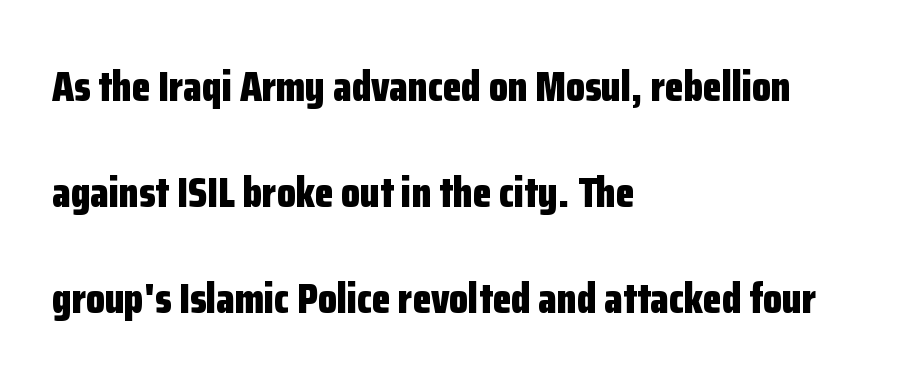
The image shows 43 px bold, condensed sans-serif type, upright; set left-aligned, loose line spacing (2.46x), normal letter spacing, not underlined; low stroke contrast and a medium x-height.
